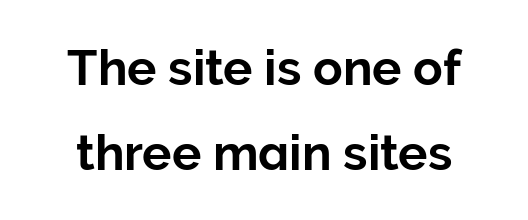
Check the space under the baseline: it is left empty. Here the designer chose a conventional face with non-uniform glyph widths. A sans-serif font was chosen for this passage. Is the letter spacing exaggerated? No — it looks like the ordinary default. The typography opts for an upright posture over an oblique one.
